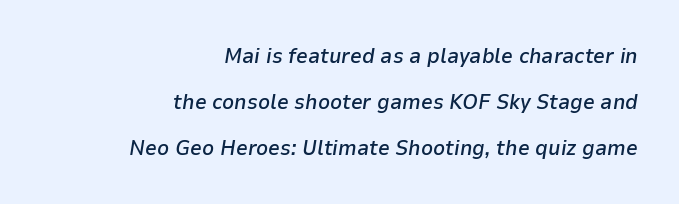
{"italic": "yes", "lean": "right", "slant_degrees": 9, "bold": "semi", "underline": "no", "align": "right", "line_spacing": "loose", "line_spacing_ratio": 2.18, "letter_spacing": "normal", "letter_spacing_em": 0.0, "glyph_px": 21}
